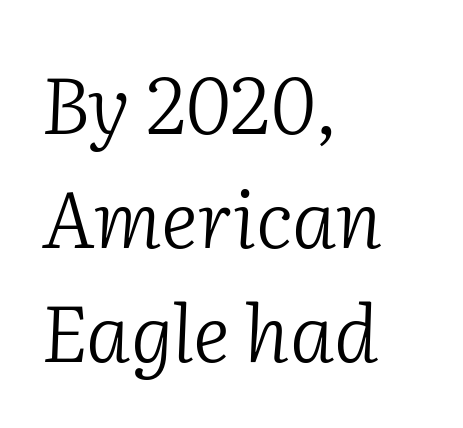
Is the stroke heavy? The answer is a plain regular-or-lighter. An italicized treatment has been applied to the whole sample. A typesetter would call this zero additional tracking. Descenders are the only things crossing below the line. The letters advance in unequal steps, a hallmark of proportional type.
